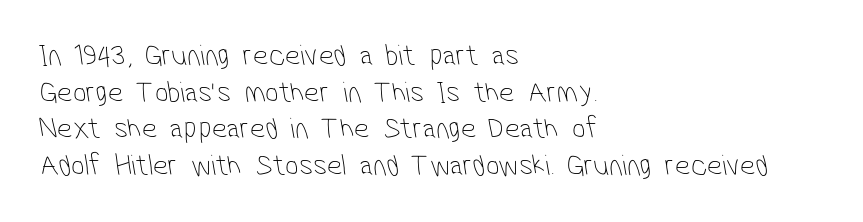
{"serif": "no", "bold": "no", "weight": "thin", "width": "condensed", "stroke_contrast": "low", "x_height": "medium", "monospaced": "no", "underline": "no", "align": "left", "line_spacing_ratio": 1.22, "letter_spacing": "normal", "letter_spacing_em": 0.0, "glyph_px": 30}
